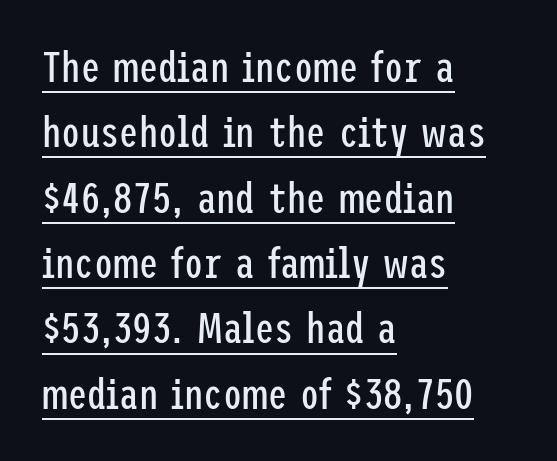
{"serif": "no", "italic": "no", "bold": "no", "weight": "regular", "width": "condensed", "stroke_contrast": "low", "x_height": "medium", "underline": "yes", "align": "left", "line_spacing": "normal", "line_spacing_ratio": 1.52, "letter_spacing": "normal", "letter_spacing_em": 0.0, "glyph_px": 43}
